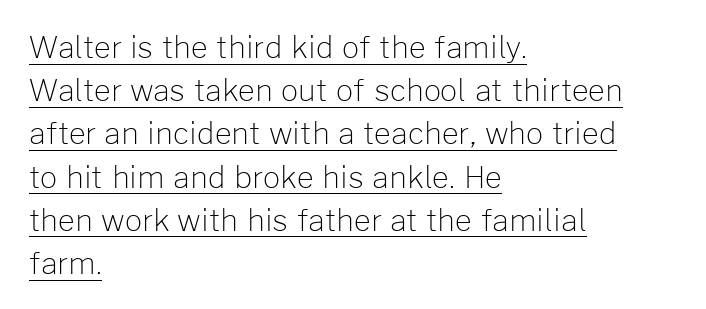
The letters carry no serifs — their stems end cleanly without finishing strokes. These lines are rendered in a variable-pitch font. The rendering anchors every line to the left-hand side. Observe the ordinary spacing: letters are neighbours, not strangers.
